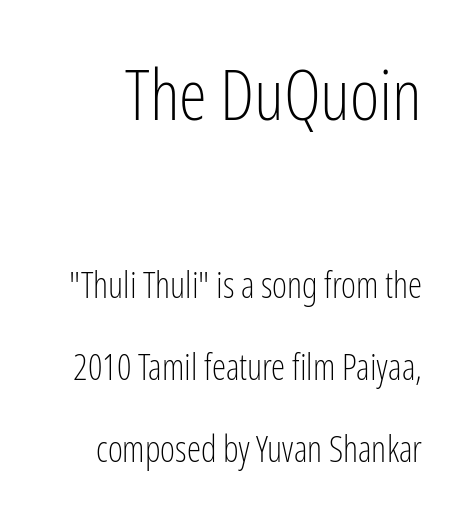
{"serif": "no", "italic": "no", "bold": "no", "weight": "light", "width": "condensed", "stroke_contrast": "low", "x_height": "medium", "monospaced": "no", "underline": "no", "align": "right", "line_spacing": "loose", "line_spacing_ratio": 2.28, "letter_spacing": "normal", "letter_spacing_em": 0.0, "larger_block": "first", "size_ratio": 1.97, "glyph_px": 71}
